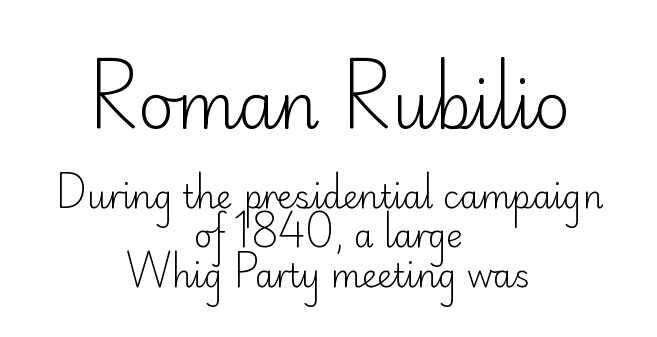
Q: Is the text bold? A: No.
Q: Is the text italic (slanted)? A: No, it is upright.
Q: Is the typeface a serif or a sans-serif typeface? A: Sans-serif.
Q: Is the text underlined? A: No.
Q: How is the paragraph aligned? A: Centered.
Q: Is the spacing between letters normal or unusually wide? A: Normal.
Q: Which block of text is set in a larger size, the first (top) or the second (bottom)? A: The first (top) one.
Q: Width (condensed, normal, or wide)? A: Normal.
Q: Stroke contrast? A: Low.
Q: x-height? A: Small.
Q: Monospaced? A: No.
